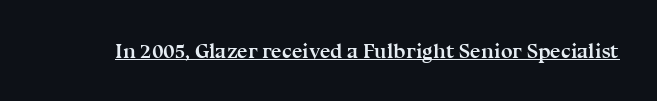
Emphasis is given by a line drawn under the lettering. Weight: bold. Honestly, the letter spacing is just normal — you wouldn't notice it. Is there any slant? The stems are plumb.
